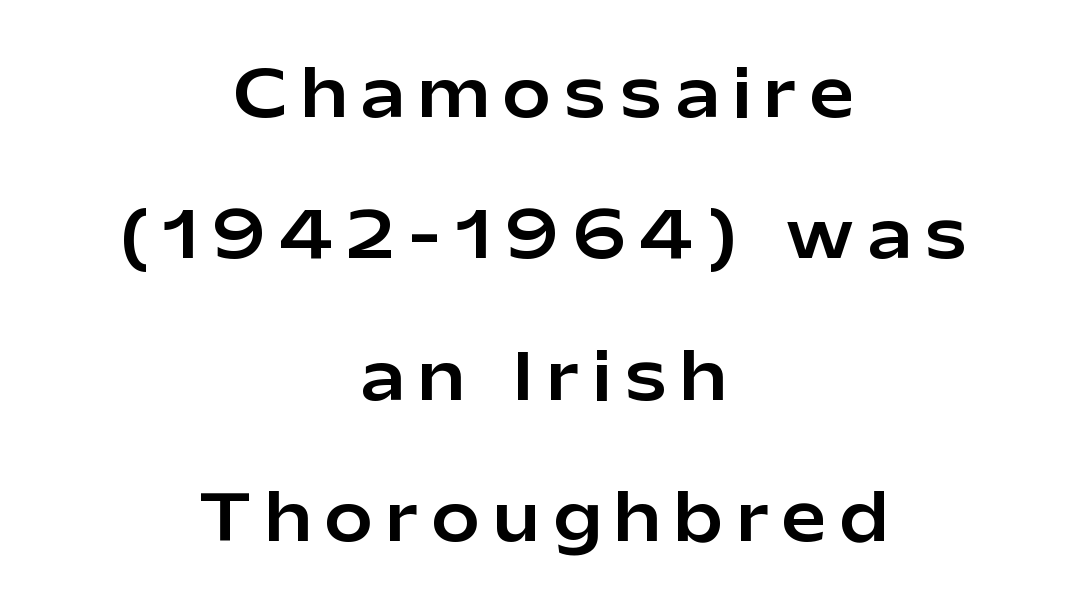
Q: Is the text italic (slanted)? A: No, it is upright.
Q: Is the typeface a serif or a sans-serif typeface? A: Sans-serif.
Q: Is the text underlined? A: No.
Q: How is the paragraph aligned? A: Centered.
Q: Is the spacing between letters normal or unusually wide? A: Unusually wide.
Q: Is the spacing between lines tight, normal or loose? A: Loose.
Q: Width (condensed, normal, or wide)? A: Normal.
Q: Stroke contrast? A: Low.
Q: x-height? A: Medium.
Q: Monospaced? A: No.
